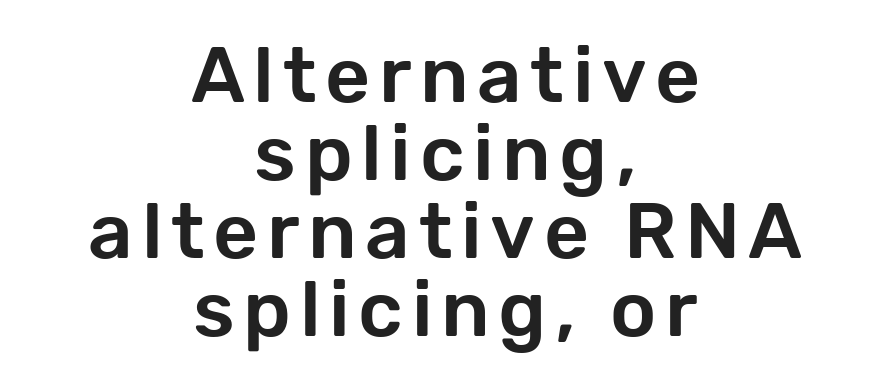
The image shows 78 px sans-serif type, upright; set centered, tight line spacing (1.0x), not underlined; low stroke contrast and a medium x-height.
